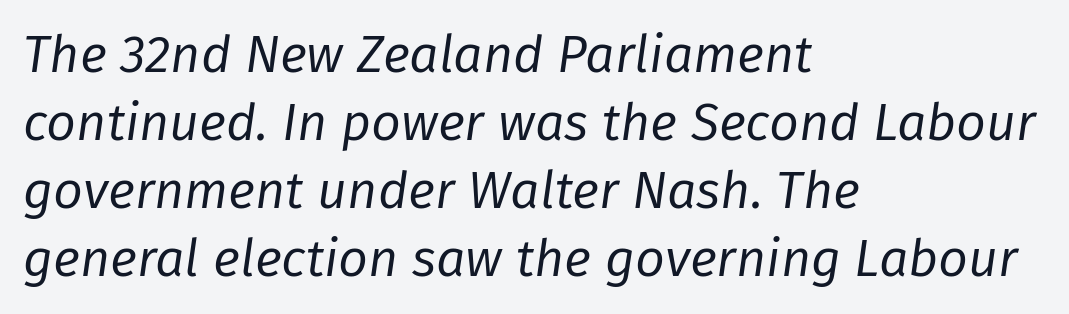
The image shows 52 px regular-weight type, italic (leaning right); set left-aligned, normal line spacing (1.31x), normal letter spacing, not underlined; low stroke contrast and a medium x-height.
